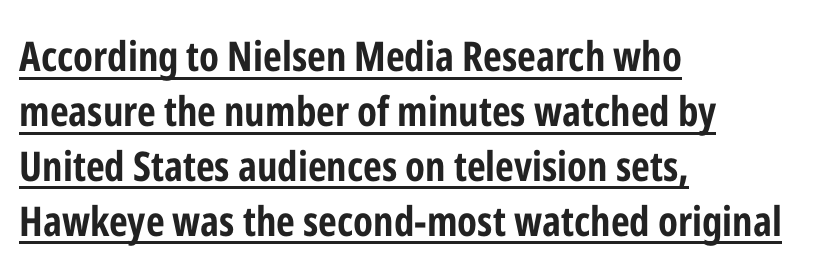
This rendering employs a face without finishing strokes, i.e., a sans-serif. Spacing verdict: proportional, widths tailored to each character. Compared with a centered layout, this one pins lines to the left instead. Tall strokes in this sample are plumb rather than angled. Reading down the column, the eye jumps a familiar distance to each next line. Spacing between characters is what you'd get straight out of the box.
